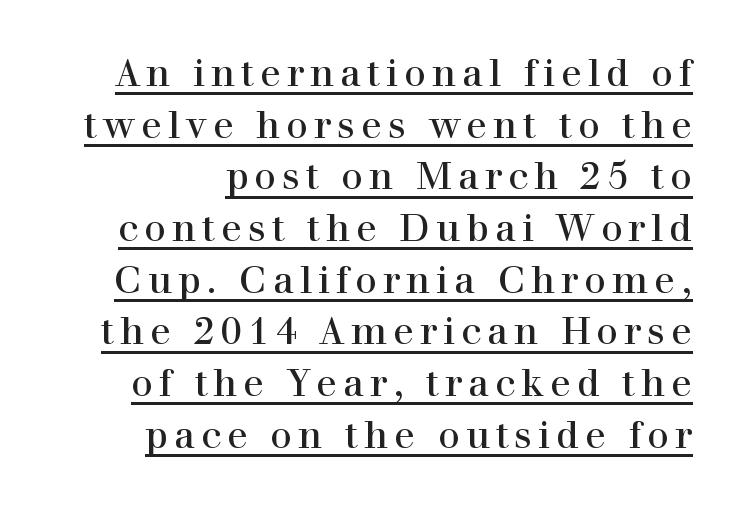
Q: Is the text bold? A: No.
Q: Is the text italic (slanted)? A: No, it is upright.
Q: Is the typeface a serif or a sans-serif typeface? A: Serif.
Q: Is the text underlined? A: Yes.
Q: Is the spacing between lines tight, normal or loose? A: Normal.
Q: Width (condensed, normal, or wide)? A: Normal.
Q: Stroke contrast? A: High.
Q: x-height? A: Medium.
Q: Monospaced? A: No.
